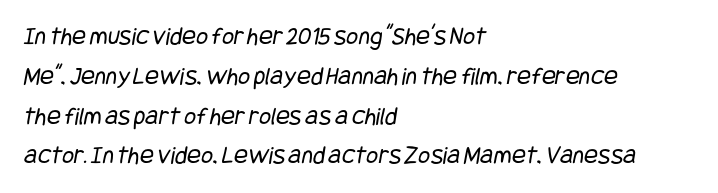
{"bold": "no", "underline": "no", "align": "left", "line_spacing": "normal", "line_spacing_ratio": 1.53, "letter_spacing": "normal", "letter_spacing_em": 0.0, "glyph_px": 26}
